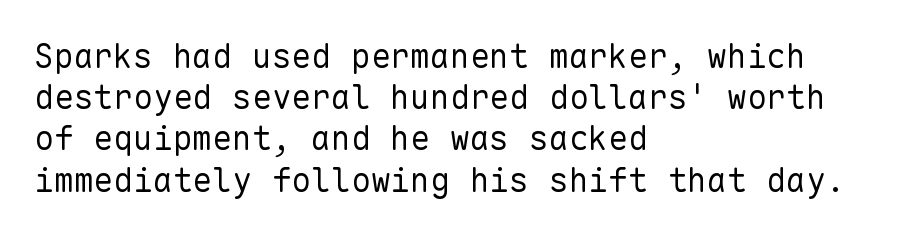
{"serif": "no", "italic": "no", "bold": "no", "weight": "regular", "width": "normal", "stroke_contrast": "low", "x_height": "medium", "monospaced": "yes", "underline": "no", "align": "left", "line_spacing": "normal", "line_spacing_ratio": 1.25, "letter_spacing": "normal", "letter_spacing_em": 0.0, "glyph_px": 33}
